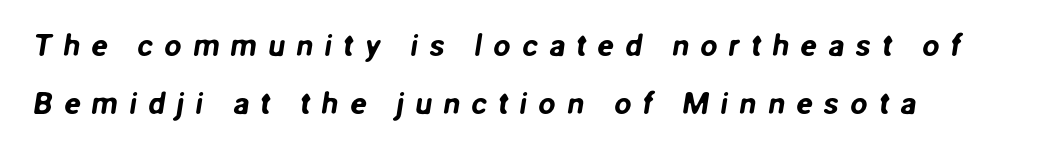
Q: Is the typeface a serif or a sans-serif typeface? A: Sans-serif.
Q: Is the text underlined? A: No.
Q: How is the paragraph aligned? A: Left-aligned.
Q: Is the spacing between letters normal or unusually wide? A: Unusually wide.
Q: Width (condensed, normal, or wide)? A: Normal.
Q: Stroke contrast? A: Low.
Q: x-height? A: Medium.
Q: Monospaced? A: No.
